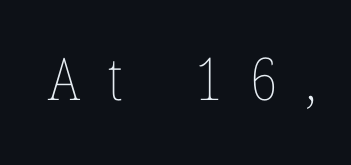
The image shows 59 px thin, condensed type, upright; set unusually wide letter spacing (+0.47 em), not underlined; low stroke contrast and a medium x-height.
